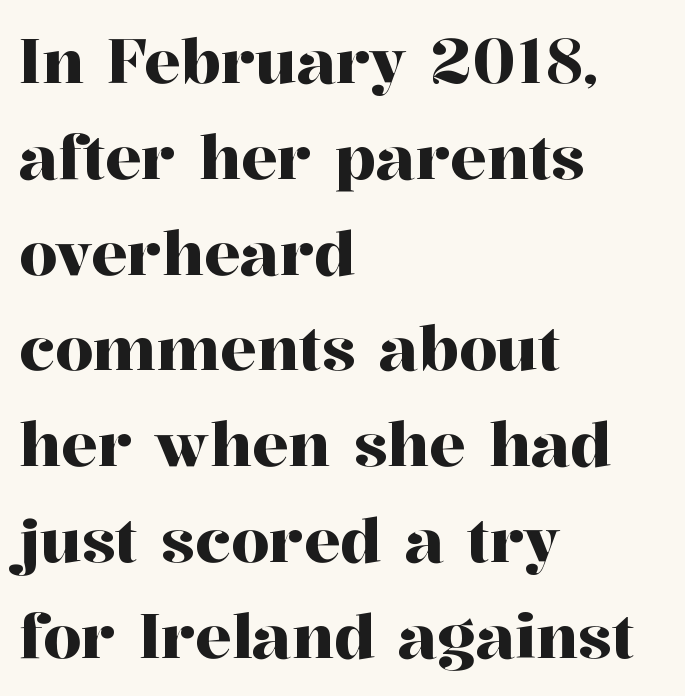
{"serif": "yes", "italic": "no", "width": "normal", "stroke_contrast": "high", "x_height": "medium", "monospaced": "no", "underline": "no", "align": "left", "line_spacing": "normal", "line_spacing_ratio": 1.57, "letter_spacing": "normal", "letter_spacing_em": 0.0, "glyph_px": 61}
